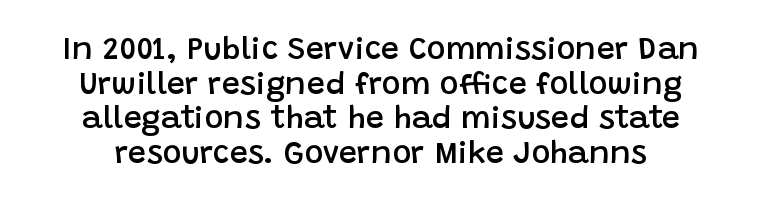
Q: Is the text bold? A: Semi-bold.
Q: Is the text italic (slanted)? A: No, it is upright.
Q: Is the typeface a serif or a sans-serif typeface? A: Sans-serif.
Q: Is the text underlined? A: No.
Q: Is the spacing between letters normal or unusually wide? A: Normal.
Q: Is the spacing between lines tight, normal or loose? A: Tight.
Q: Width (condensed, normal, or wide)? A: Normal.
Q: Stroke contrast? A: Low.
Q: x-height? A: Large.
Q: Monospaced? A: No.
